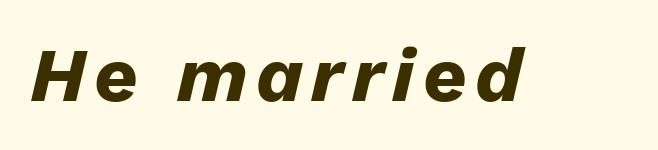
Looks like regular typesetting: each glyph gets only the width it needs. Emphasis by weight is at full strength: bold. Yep, that's italic — everything's leaning. Letters rest on an invisible, unmarked baseline.
